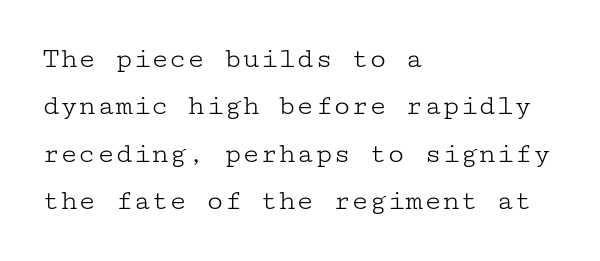
Q: Is the text bold? A: No.
Q: Is the text italic (slanted)? A: No, it is upright.
Q: Is the typeface a serif or a sans-serif typeface? A: Serif.
Q: Is the text underlined? A: No.
Q: How is the paragraph aligned? A: Left-aligned.
Q: Is the spacing between letters normal or unusually wide? A: Normal.
Q: Is the spacing between lines tight, normal or loose? A: Normal.
Q: Width (condensed, normal, or wide)? A: Wide.
Q: Stroke contrast? A: Low.
Q: x-height? A: Medium.
